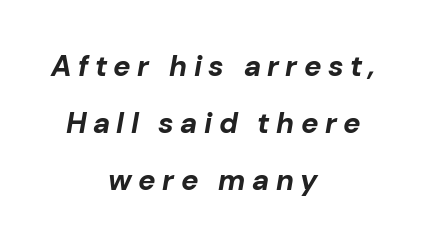
Baseline-to-baseline distance is far greater than the letter height. The glyphs are unaccompanied by any horizontal stroke below them. In CSS terms this would be text-align: center. These lines have a slow, spaced-out rhythm from letter to letter. Designer's note — italics engaged. The characters look thick and weighty, a clear bold.
